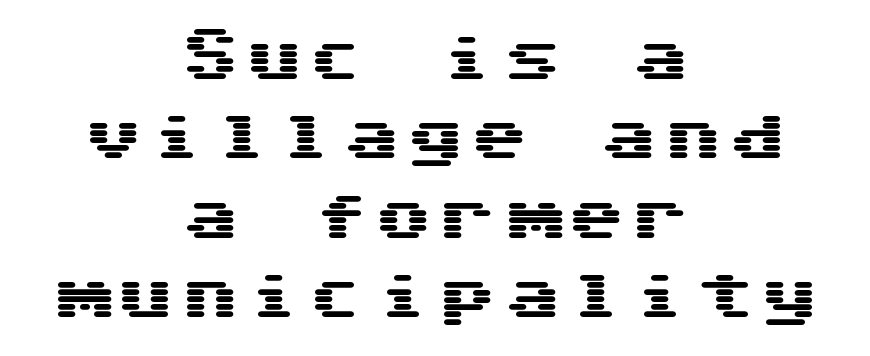
Q: Is the text italic (slanted)? A: No, it is upright.
Q: Is the typeface a serif or a sans-serif typeface? A: Sans-serif.
Q: Is the text underlined? A: No.
Q: How is the paragraph aligned? A: Centered.
Q: Is the spacing between lines tight, normal or loose? A: Normal.
Q: Width (condensed, normal, or wide)? A: Wide.
Q: Stroke contrast? A: Medium.
Q: x-height? A: Medium.
